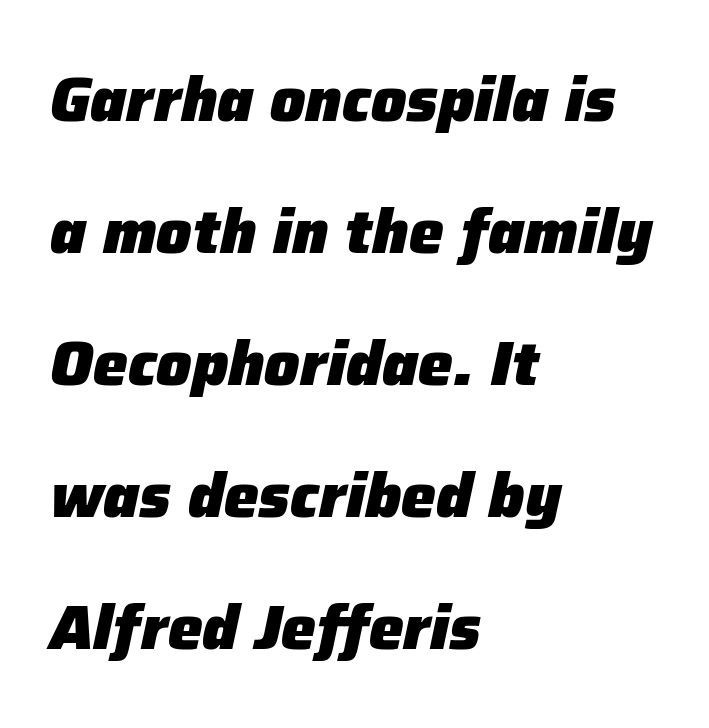
Q: Is the text bold? A: Yes.
Q: Is the text italic (slanted)? A: Yes, it leans right by about 12 degrees.
Q: Is the text underlined? A: No.
Q: How is the paragraph aligned? A: Left-aligned.
Q: Is the spacing between letters normal or unusually wide? A: Normal.
Q: Is the spacing between lines tight, normal or loose? A: Loose.
Q: Width (condensed, normal, or wide)? A: Normal.
Q: Stroke contrast? A: Low.
Q: x-height? A: Medium.
Q: Monospaced? A: No.
